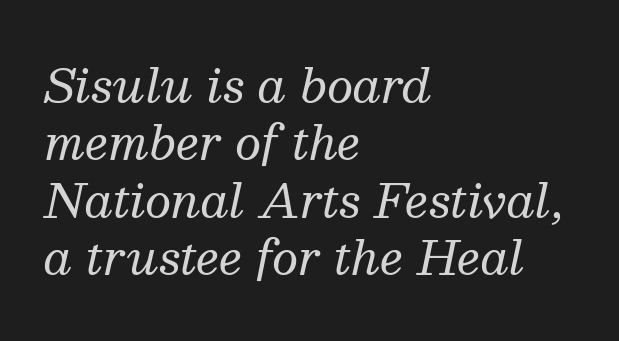
{"serif": "yes", "italic": "yes", "lean": "right", "slant_degrees": 13, "bold": "no", "weight": "regular", "width": "normal", "stroke_contrast": "medium", "x_height": "medium", "monospaced": "no", "underline": "no", "align": "left", "line_spacing": "normal", "line_spacing_ratio": 1.25, "letter_spacing": "normal", "letter_spacing_em": 0.0, "glyph_px": 46}
